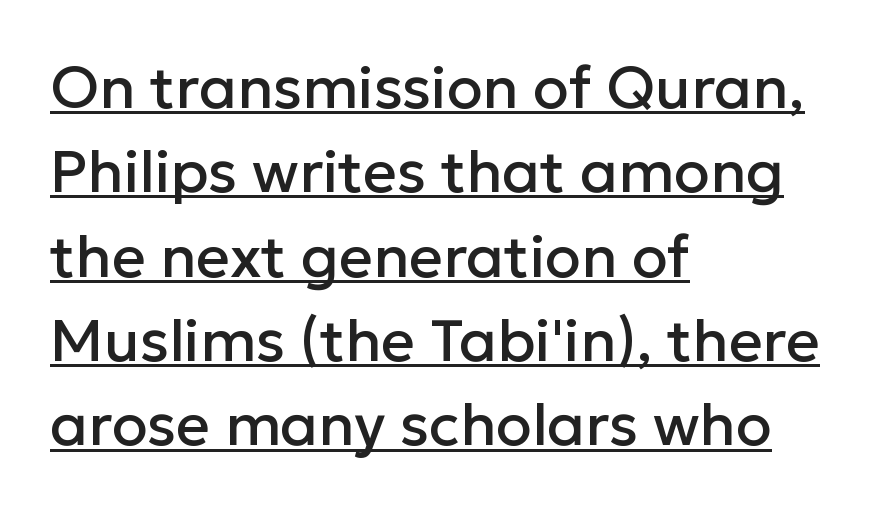
Q: Is the text italic (slanted)? A: No, it is upright.
Q: Is the typeface a serif or a sans-serif typeface? A: Sans-serif.
Q: Is the text underlined? A: Yes.
Q: How is the paragraph aligned? A: Left-aligned.
Q: Is the spacing between letters normal or unusually wide? A: Normal.
Q: Is the spacing between lines tight, normal or loose? A: Normal.
Q: Width (condensed, normal, or wide)? A: Normal.
Q: Stroke contrast? A: Low.
Q: x-height? A: Medium.
Q: Monospaced? A: No.
